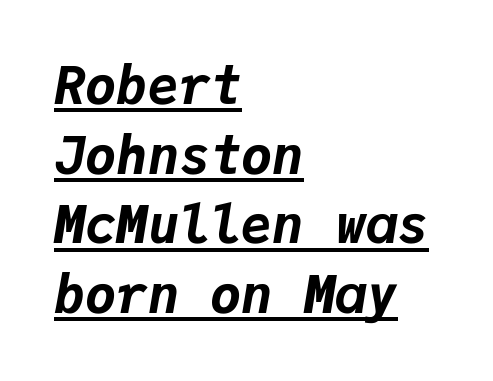
{"italic": "yes", "lean": "right", "slant_degrees": 9, "bold": "yes", "weight": "bold", "width": "normal", "stroke_contrast": "low", "x_height": "medium", "monospaced": "yes", "underline": "yes", "align": "left", "line_spacing": "normal", "line_spacing_ratio": 1.34, "letter_spacing": "normal", "letter_spacing_em": 0.0, "glyph_px": 52}
